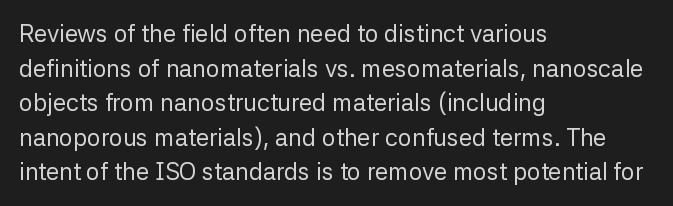
The image shows 24 px text type, upright; set left-aligned, normal line spacing (1.44x), normal letter spacing, not underlined.
